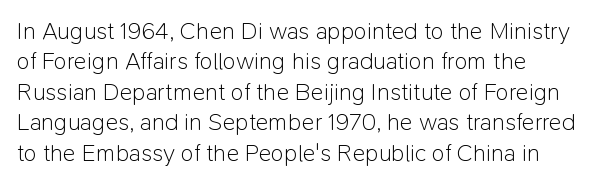
{"italic": "no", "bold": "no", "underline": "no", "line_spacing": "normal", "line_spacing_ratio": 1.27, "letter_spacing": "normal", "letter_spacing_em": 0.0, "glyph_px": 24}
